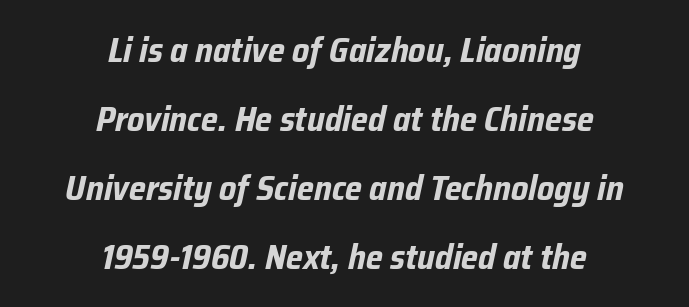
The image shows 35 px bold, condensed type, italic (leaning right); set centered, loose line spacing (1.97x), normal letter spacing, not underlined; low stroke contrast and a medium x-height.
